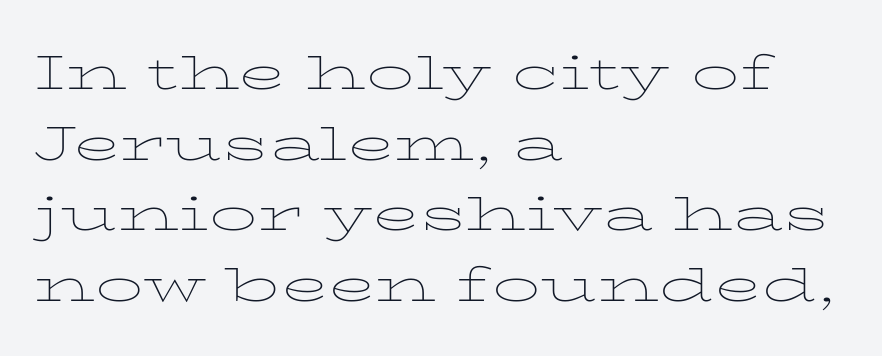
Character widths vary here, with narrow letters taking less room than wide ones. Descenders are the only things crossing below the line. Vertical strokes here are truly vertical. The strokes are not fattened; the text isn't bold. Does the copy run flush right? No — it runs flush left. Reading down the column, the eye jumps a familiar distance to each next line.
